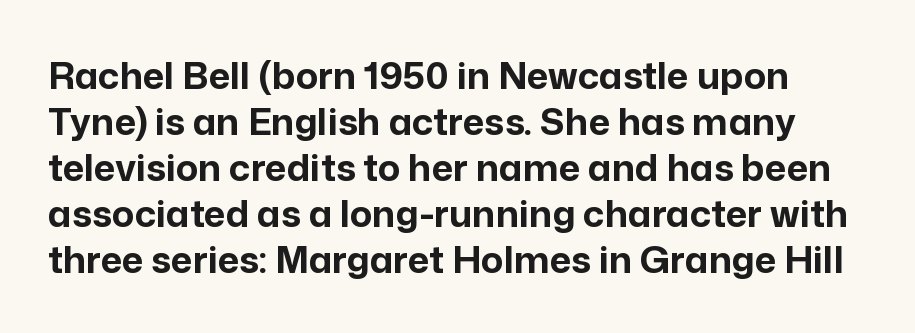
Q: Is the text bold? A: Yes.
Q: Is the text italic (slanted)? A: No, it is upright.
Q: Is the typeface a serif or a sans-serif typeface? A: Sans-serif.
Q: Is the text underlined? A: No.
Q: Is the spacing between letters normal or unusually wide? A: Normal.
Q: Width (condensed, normal, or wide)? A: Normal.
Q: Stroke contrast? A: Low.
Q: x-height? A: Medium.
Q: Monospaced? A: No.
